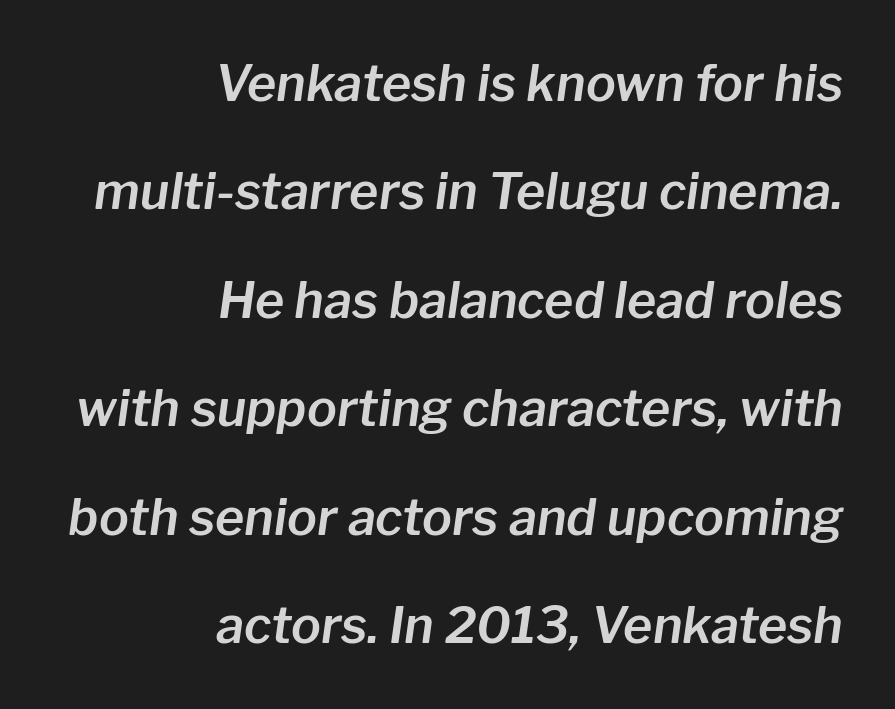
Q: Is the text italic (slanted)? A: Yes, it leans right by about 8 degrees.
Q: Is the text underlined? A: No.
Q: How is the paragraph aligned? A: Right-aligned.
Q: Is the spacing between letters normal or unusually wide? A: Normal.
Q: Is the spacing between lines tight, normal or loose? A: Loose.
Q: Width (condensed, normal, or wide)? A: Normal.
Q: Stroke contrast? A: Low.
Q: x-height? A: Medium.
Q: Monospaced? A: No.
